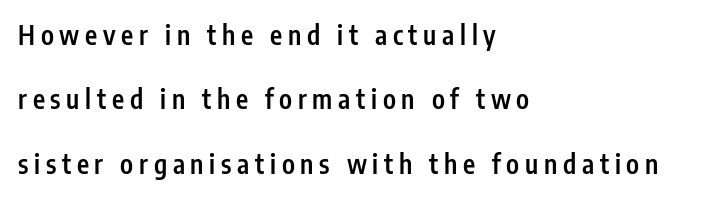
{"italic": "no", "bold": "semi", "underline": "no", "align": "left", "line_spacing": "loose", "line_spacing_ratio": 2.48, "letter_spacing": "wide", "letter_spacing_em": 0.22, "glyph_px": 26}
